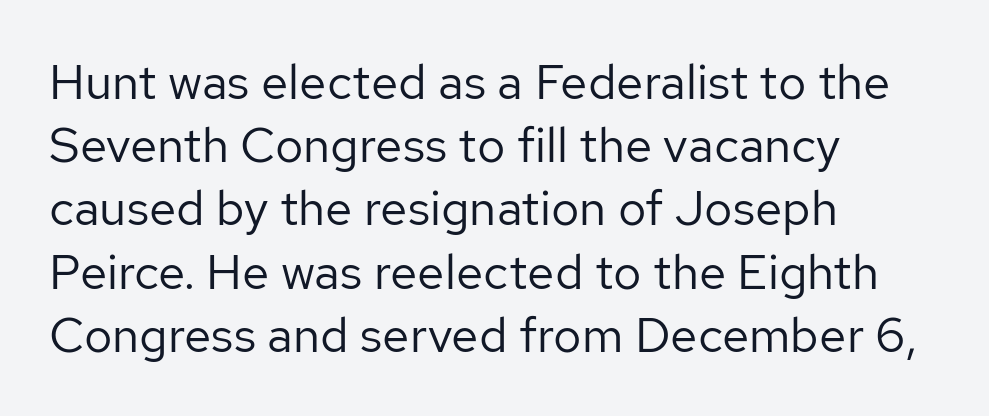
{"serif": "no", "italic": "no", "bold": "no", "weight": "regular", "width": "normal", "stroke_contrast": "low", "x_height": "medium", "monospaced": "no", "underline": "no", "align": "left", "line_spacing": "normal", "line_spacing_ratio": 1.29, "letter_spacing": "normal", "letter_spacing_em": 0.0, "glyph_px": 49}
